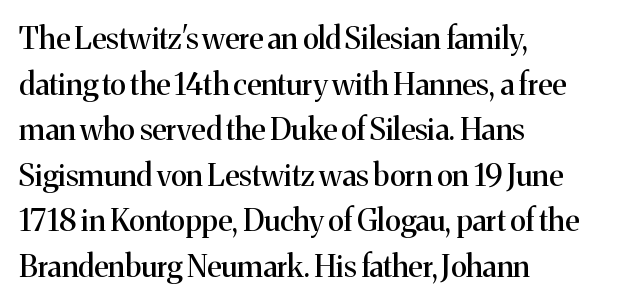
{"serif": "yes", "italic": "no", "width": "normal", "stroke_contrast": "medium", "x_height": "medium", "monospaced": "no", "underline": "no", "align": "left", "line_spacing": "normal", "line_spacing_ratio": 1.52, "letter_spacing": "normal", "letter_spacing_em": 0.0, "glyph_px": 30}
